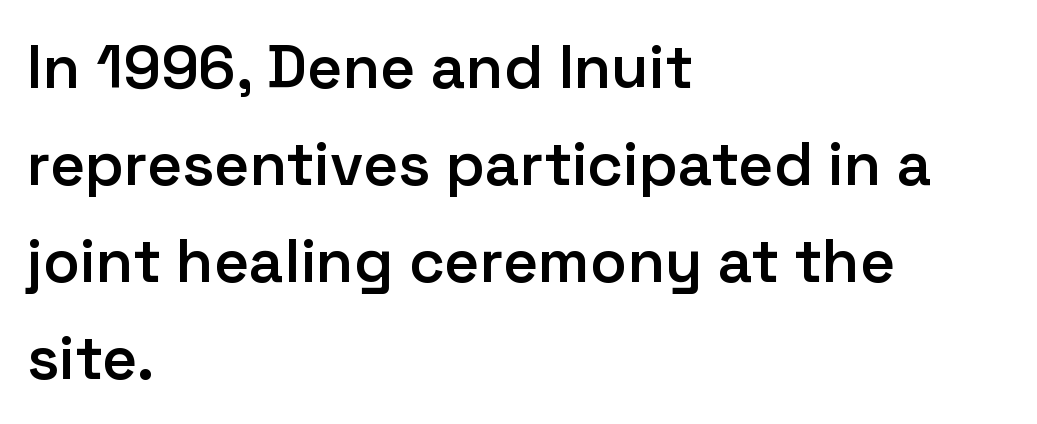
{"serif": "no", "italic": "no", "bold": "semi", "weight": "semibold", "width": "normal", "stroke_contrast": "low", "x_height": "medium", "monospaced": "no", "underline": "no", "align": "left", "line_spacing": "normal", "line_spacing_ratio": 1.59, "letter_spacing": "normal", "letter_spacing_em": 0.0, "glyph_px": 61}
